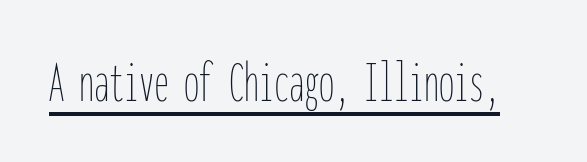
The image shows 60 px thin, condensed type, upright, monospaced; set normal letter spacing, underlined; low stroke contrast and a medium x-height.
